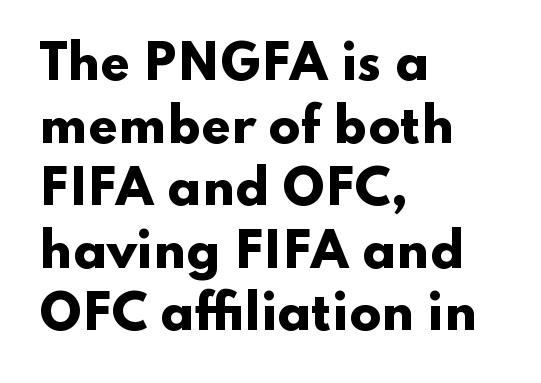
The image shows 47 px heavy, wide sans-serif type, upright; set left-aligned, normal line spacing (1.33x), normal letter spacing, not underlined; low stroke contrast and a small x-height.
